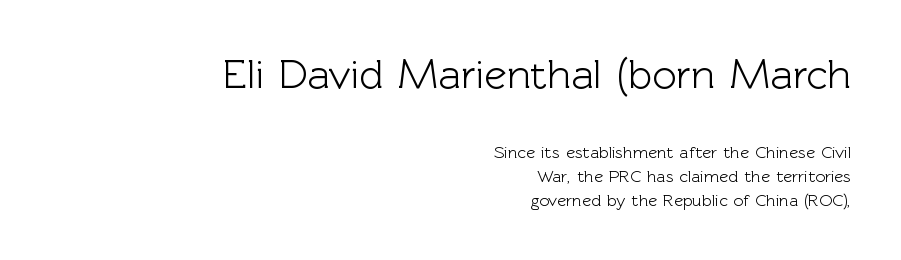
Observe the absence of serifs on each vertical stroke in this sample. Posture: vertical. Inter-character spacing is left at the font's built-in metrics. Here the designer chose a conventional face with non-uniform glyph widths. This rendering features lettering with no underline. Size hierarchy here favors the leading block over the trailing one.
